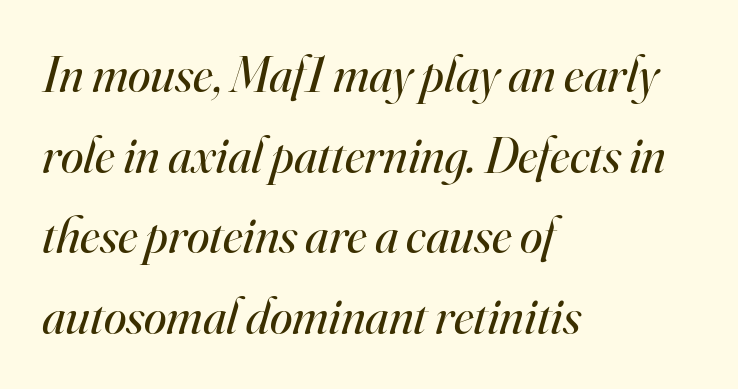
Notice how the passage keeps a crisp vertical edge on the left only. Letters have the restrained weight of plain body copy at most. The glyphs look as if they've been sheared to an angle. Caption: standard tracking, unaltered. The designer went with a serif here, giving each stem small feet.
